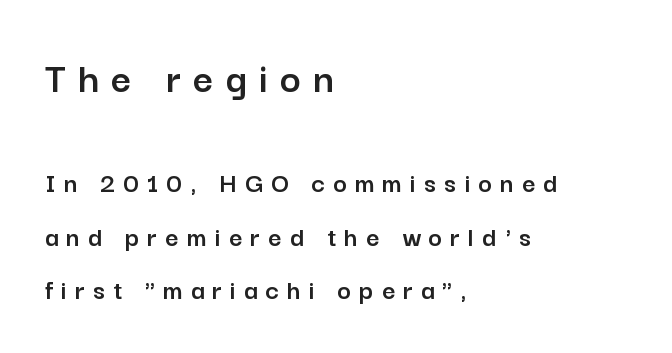
The lettering stays uniformly vertical, giving the passage a roman look. Compare the two chunks: the upper has the greater cap height. These lines are rendered in a variable-pitch font. Substantial extra tracking has been applied to these lines. Regarding serifs, this sample does without them.
